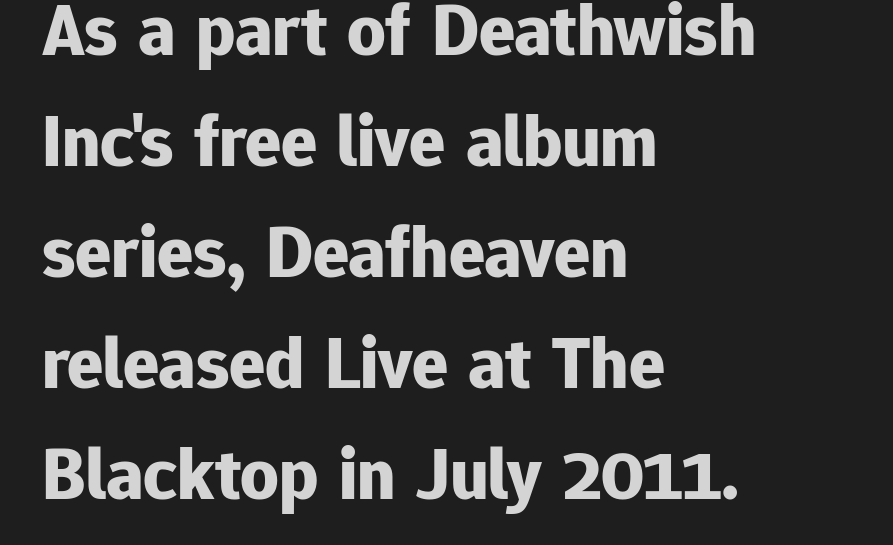
The type is set solid horizontally, with unmodified tracking. Rule under the text: the space is simply empty. Look at the stroke-to-counter ratio: heavy, a bold. Check where the strokes stop: nothing finishes them off — pure sans.
